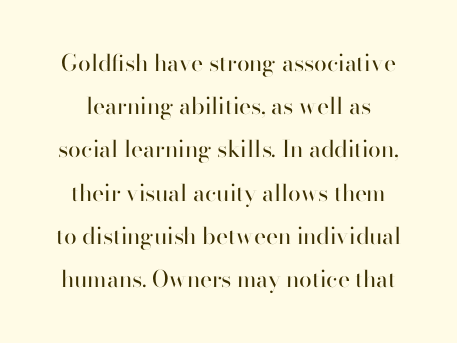
Q: Is the text bold? A: No.
Q: Is the text italic (slanted)? A: No, it is upright.
Q: Is the text underlined? A: No.
Q: Is the spacing between letters normal or unusually wide? A: Normal.
